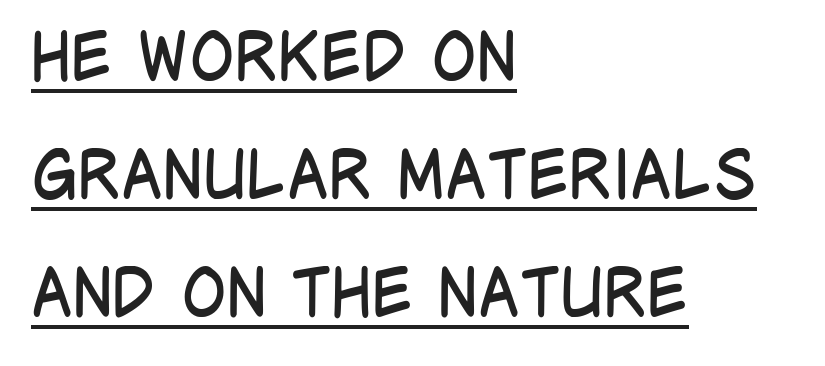
{"serif": "no", "italic": "no", "bold": "no", "weight": "regular", "width": "condensed", "stroke_contrast": "low", "x_height": "large", "monospaced": "no", "underline": "yes", "align": "left", "line_spacing_ratio": 1.76, "letter_spacing": "normal", "letter_spacing_em": 0.0, "glyph_px": 67}
